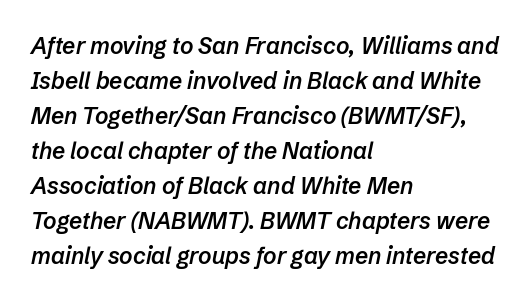
The image shows 23 px text type, italic (leaning right); set left-aligned, normal line spacing (1.52x), normal letter spacing, not underlined.
